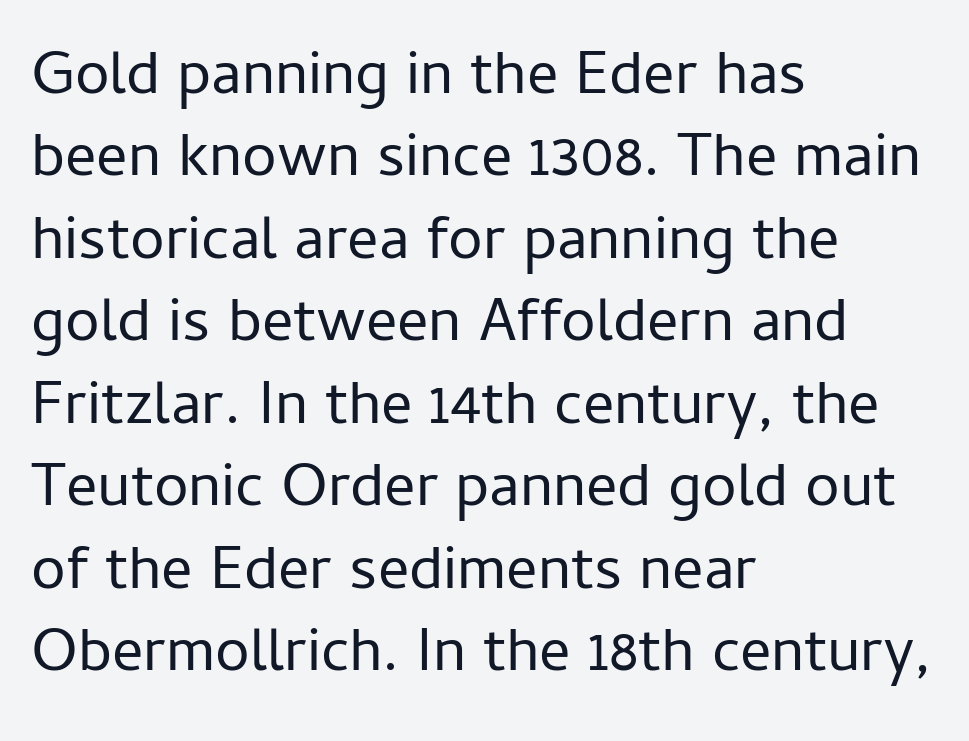
Q: Is the text bold? A: No.
Q: Is the text italic (slanted)? A: No, it is upright.
Q: Is the typeface a serif or a sans-serif typeface? A: Sans-serif.
Q: Is the text underlined? A: No.
Q: How is the paragraph aligned? A: Left-aligned.
Q: Is the spacing between letters normal or unusually wide? A: Normal.
Q: Is the spacing between lines tight, normal or loose? A: Normal.
Q: Width (condensed, normal, or wide)? A: Normal.
Q: Stroke contrast? A: Low.
Q: x-height? A: Medium.
Q: Monospaced? A: No.
